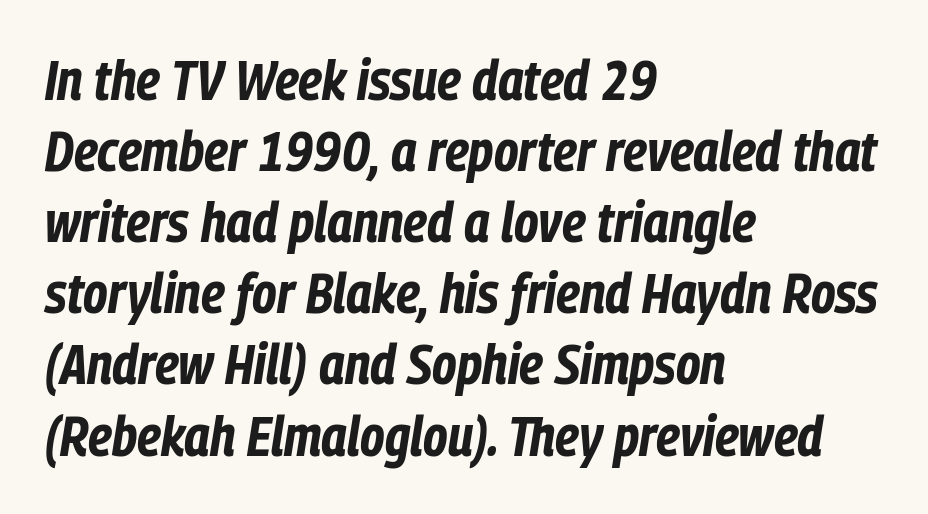
The image shows 56 px bold, condensed type, italic (leaning right); set left-aligned, normal line spacing (1.27x), normal letter spacing, not underlined; low stroke contrast and a medium x-height.
